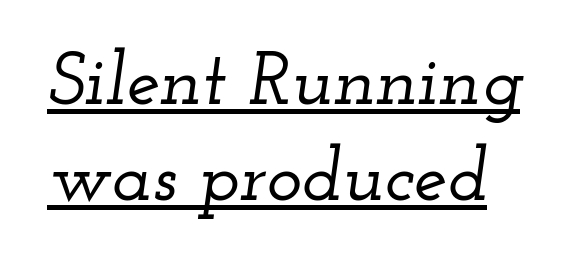
Q: Is the text italic (slanted)? A: Yes, it leans right by about 12 degrees.
Q: Is the typeface a serif or a sans-serif typeface? A: Serif.
Q: Is the text underlined? A: Yes.
Q: Is the spacing between letters normal or unusually wide? A: Normal.
Q: Is the spacing between lines tight, normal or loose? A: Normal.
Q: Width (condensed, normal, or wide)? A: Wide.
Q: Stroke contrast? A: Low.
Q: x-height? A: Small.
Q: Monospaced? A: No.
